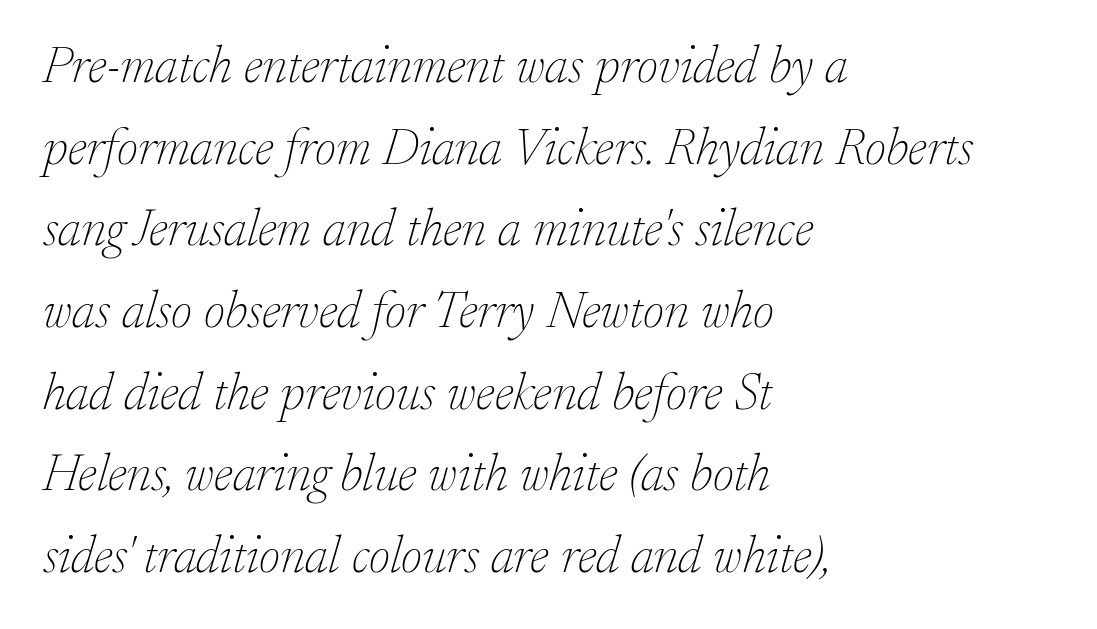
{"serif": "yes", "italic": "yes", "lean": "right", "slant_degrees": 17, "bold": "no", "weight": "thin", "width": "normal", "stroke_contrast": "low", "x_height": "small", "monospaced": "no", "underline": "no", "align": "left", "line_spacing": "normal", "line_spacing_ratio": 1.57, "letter_spacing": "normal", "letter_spacing_em": 0.0, "glyph_px": 52}
